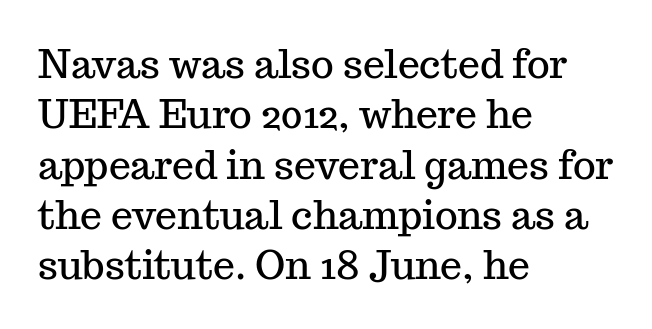
Q: Is the text italic (slanted)? A: No, it is upright.
Q: Is the typeface a serif or a sans-serif typeface? A: Serif.
Q: Is the text underlined? A: No.
Q: How is the paragraph aligned? A: Left-aligned.
Q: Is the spacing between letters normal or unusually wide? A: Normal.
Q: Is the spacing between lines tight, normal or loose? A: Normal.
Q: Width (condensed, normal, or wide)? A: Normal.
Q: Stroke contrast? A: Medium.
Q: x-height? A: Medium.
Q: Monospaced? A: No.
